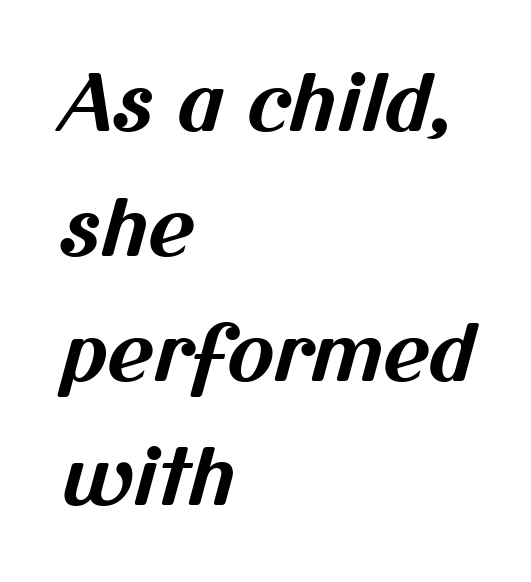
Q: Is the text bold? A: Yes.
Q: Is the typeface a serif or a sans-serif typeface? A: Sans-serif.
Q: Is the text underlined? A: No.
Q: How is the paragraph aligned? A: Left-aligned.
Q: Is the spacing between letters normal or unusually wide? A: Normal.
Q: Is the spacing between lines tight, normal or loose? A: Normal.
Q: Width (condensed, normal, or wide)? A: Normal.
Q: Stroke contrast? A: Medium.
Q: x-height? A: Medium.
Q: Monospaced? A: No.
